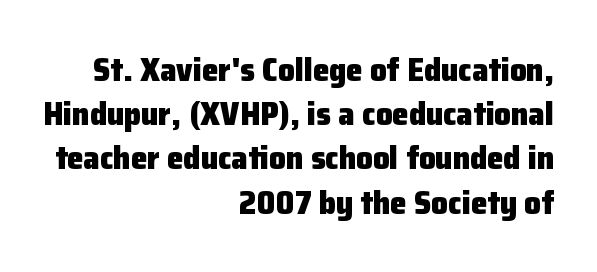
The image shows 33 px heavy sans-serif type, upright; set right-aligned, normal line spacing (1.34x), normal letter spacing, not underlined; low stroke contrast and a medium x-height.
